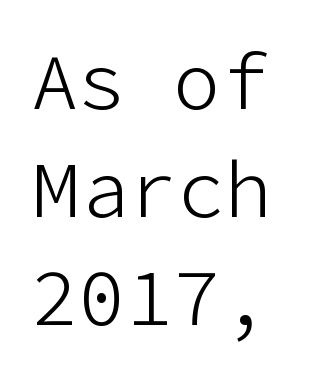
Stems here are at most as thick as an everyday book face. Upright lettering throughout. Each row of text sits above clean, open space. This rendering leaves character spacing at its baseline value. The line-height multiplier appears to be the usual default.
